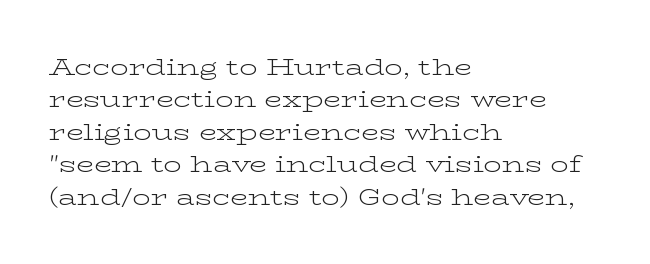
Q: Is the text bold? A: No.
Q: Is the text italic (slanted)? A: No, it is upright.
Q: Is the text underlined? A: No.
Q: How is the paragraph aligned? A: Left-aligned.
Q: Is the spacing between letters normal or unusually wide? A: Normal.
Q: Is the spacing between lines tight, normal or loose? A: Normal.
